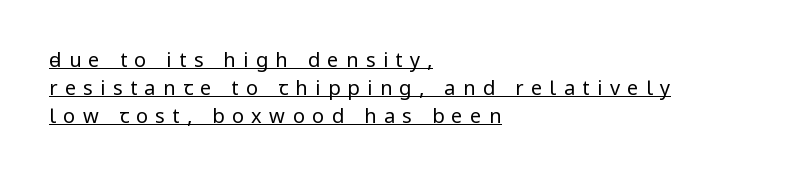
Q: Is the text bold? A: No.
Q: Is the text italic (slanted)? A: No, it is upright.
Q: Is the text underlined? A: Yes.
Q: How is the paragraph aligned? A: Left-aligned.
Q: Is the spacing between letters normal or unusually wide? A: Unusually wide.
Q: Is the spacing between lines tight, normal or loose? A: Normal.
